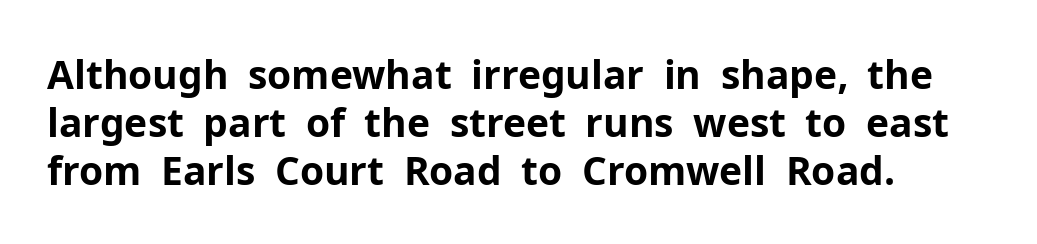
The image shows 39 px bold sans-serif type, upright; set left-aligned, line spacing 1.23x, normal letter spacing, not underlined; low stroke contrast and a medium x-height.
